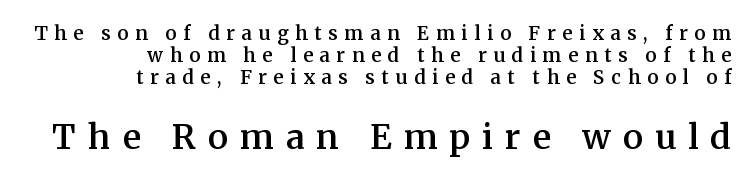
The image shows 34 px semibold serif type, upright; set right-aligned, line spacing 1.17x, unusually wide letter spacing (+0.35 em), not underlined; the second (bottom) block is 1.79x larger; medium stroke contrast and a medium x-height.
